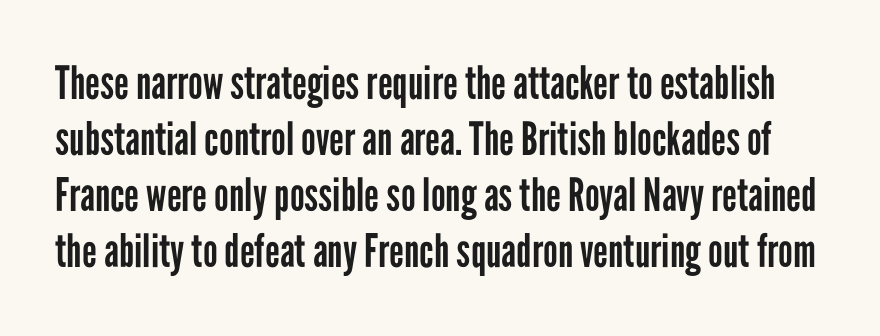
The image shows 46 px regular-weight, condensed sans-serif type, upright; set line spacing 1.22x, normal letter spacing, not underlined; low stroke contrast and a medium x-height.
